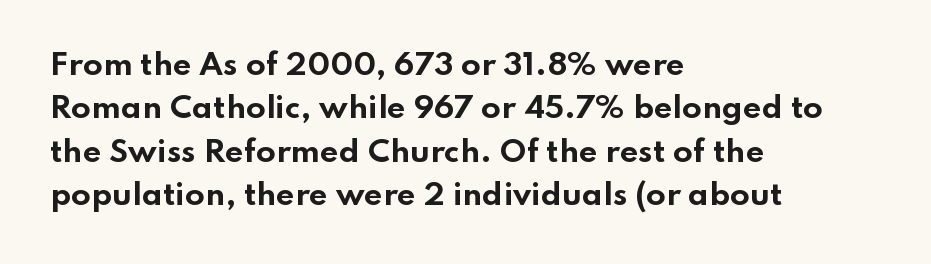
The compositor pushed each line to the left boundary. The letters sit at their default tracking, neither squeezed nor spread. The space between consecutive lines is moderate. Observe the absence of serifs on each vertical stroke in this sample. The characters look thick and weighty, a clear bold. Italic: no, the glyphs are upright roman.
